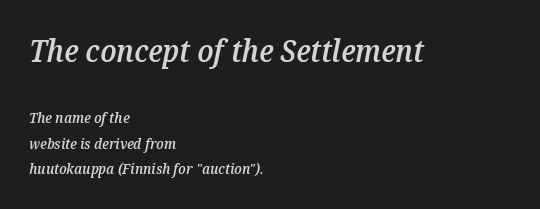
The image shows 30 px semibold type, italic (leaning right); set left-aligned, line spacing 1.83x, normal letter spacing, not underlined; the first (top) block is 2.14x larger; medium stroke contrast and a medium x-height.
